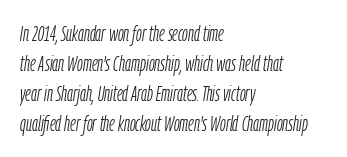
Weight: not bold — regular or lighter. Caption: standard tracking, unaltered. The font's italic variant was chosen for this text. Lines of text with bare space underneath.
